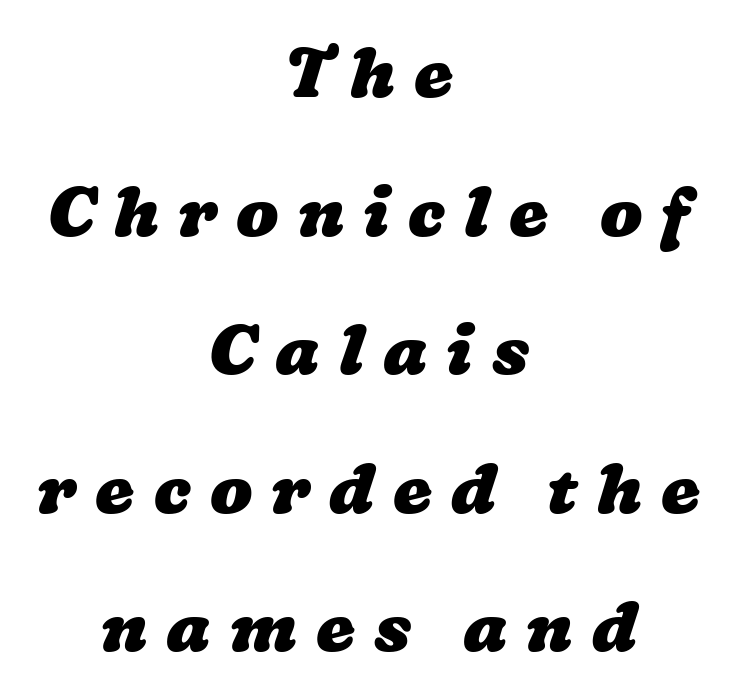
{"bold": "yes", "weight": "heavy", "width": "wide", "stroke_contrast": "low", "x_height": "medium", "monospaced": "no", "underline": "no", "align": "center", "line_spacing": "loose", "line_spacing_ratio": 1.98, "letter_spacing": "wide", "letter_spacing_em": 0.27, "glyph_px": 70}
